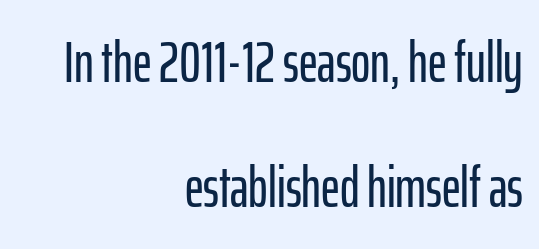
Here the designer chose a conventional face with non-uniform glyph widths. Horizontally, the lines are justified to the trailing edge only. Standard letterfit; no display-style spreading of the glyphs. In terms of letterform style, serifs are entirely absent.
